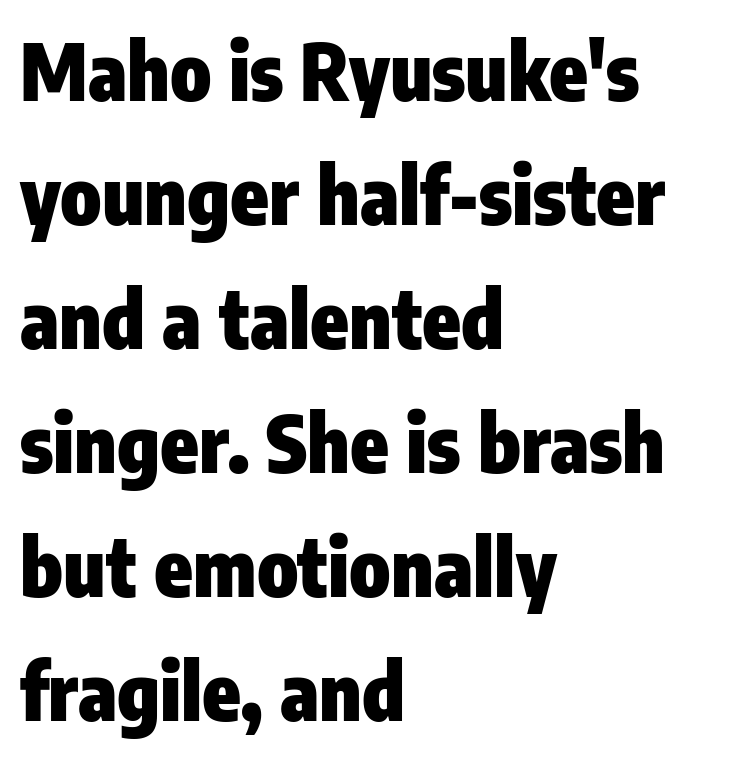
Q: Is the text bold? A: Yes.
Q: Is the text italic (slanted)? A: No, it is upright.
Q: Is the typeface a serif or a sans-serif typeface? A: Sans-serif.
Q: Is the text underlined? A: No.
Q: How is the paragraph aligned? A: Left-aligned.
Q: Is the spacing between letters normal or unusually wide? A: Normal.
Q: Is the spacing between lines tight, normal or loose? A: Normal.
Q: Width (condensed, normal, or wide)? A: Condensed.
Q: Stroke contrast? A: Low.
Q: x-height? A: Medium.
Q: Monospaced? A: No.
